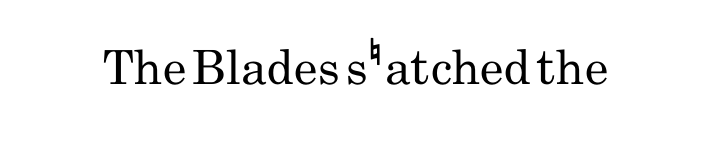
The image shows 47 px regular-weight, condensed sans-serif type, upright; set normal letter spacing, not underlined; low stroke contrast and a small x-height.
